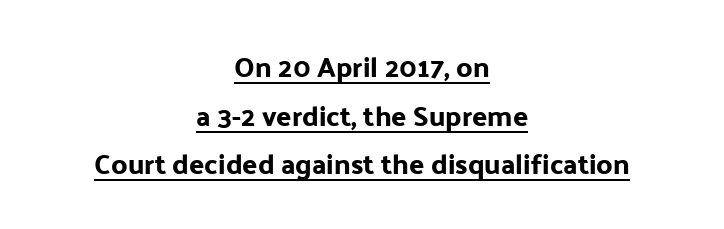
Q: Is the text italic (slanted)? A: No, it is upright.
Q: Is the typeface a serif or a sans-serif typeface? A: Sans-serif.
Q: Is the text underlined? A: Yes.
Q: How is the paragraph aligned? A: Centered.
Q: Is the spacing between letters normal or unusually wide? A: Normal.
Q: Width (condensed, normal, or wide)? A: Normal.
Q: Stroke contrast? A: Low.
Q: x-height? A: Medium.
Q: Monospaced? A: No.
